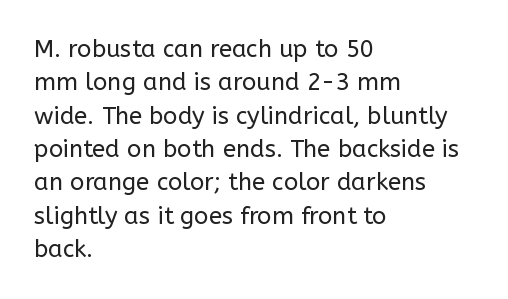
Q: Is the text bold? A: No.
Q: Is the text italic (slanted)? A: No, it is upright.
Q: Is the text underlined? A: No.
Q: How is the paragraph aligned? A: Left-aligned.
Q: Is the spacing between letters normal or unusually wide? A: Normal.
Q: Is the spacing between lines tight, normal or loose? A: Normal.
